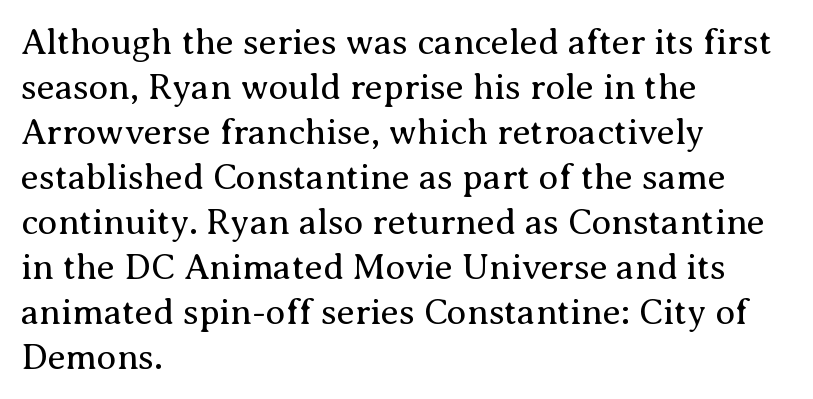
Left-aligned paragraph, ragged on the right. The face used here is proportionally spaced, like ordinary book or web type. Nothing unusual about the tracking: characters are spaced as the font intends. Unlike a clean sans, this face finishes its strokes with serifs. No word sits above an underline. The face looks like a standard text weight, possibly lighter.
